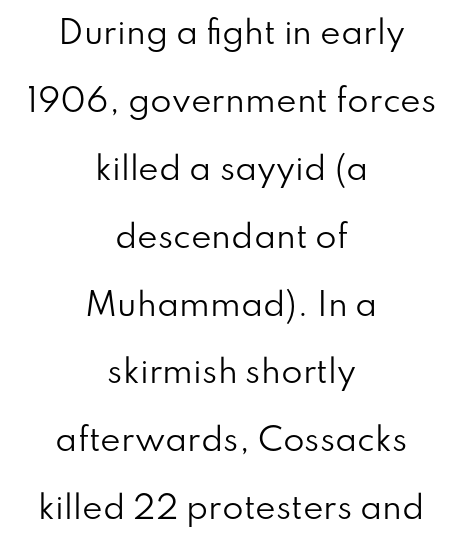
The image shows 31 px regular-weight sans-serif type, upright; set centered, loose line spacing (2.19x), normal letter spacing, not underlined; low stroke contrast and a small x-height.
